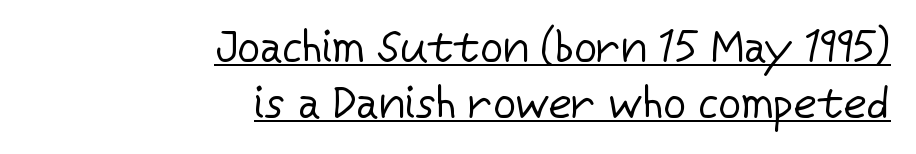
The image shows 45 px regular-weight sans-serif type, upright; set right-aligned, line spacing 1.24x, normal letter spacing, underlined; low stroke contrast and a medium x-height.
